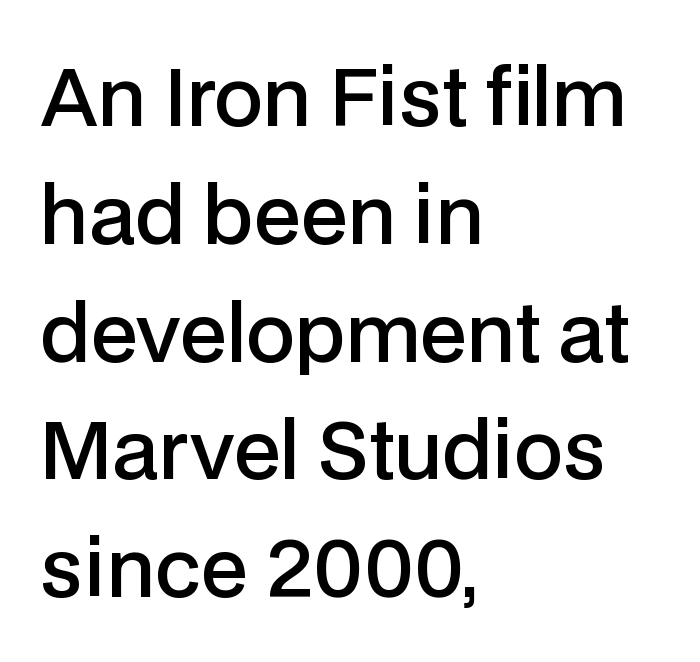
The image shows 78 px semibold sans-serif type, upright; set left-aligned, normal line spacing (1.51x), normal letter spacing, not underlined; low stroke contrast and a medium x-height.
